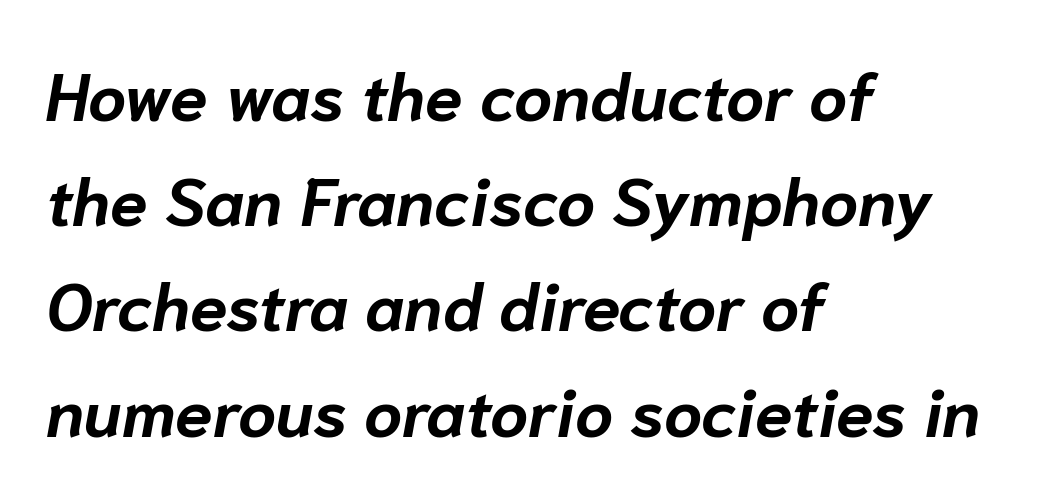
Spacing verdict: proportional, widths tailored to each character. Casual observation: everything's shoved over to the left. Words float on clear page, feet unadorned. In terms of posture, this sample is oblique. If you measured baseline to baseline, you'd find a middling distance.
